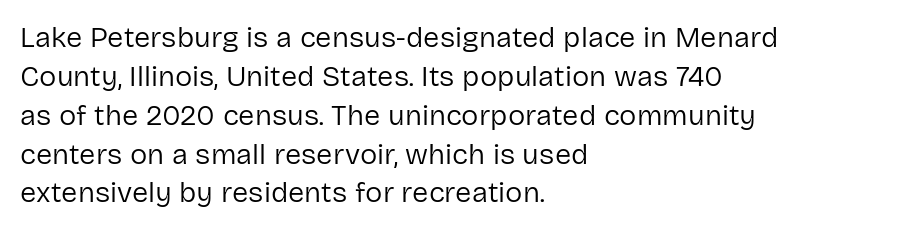
{"serif": "no", "italic": "no", "bold": "no", "weight": "regular", "width": "normal", "stroke_contrast": "low", "x_height": "medium", "monospaced": "no", "underline": "no", "align": "left", "line_spacing": "normal", "line_spacing_ratio": 1.34, "letter_spacing": "normal", "letter_spacing_em": 0.0, "glyph_px": 29}
